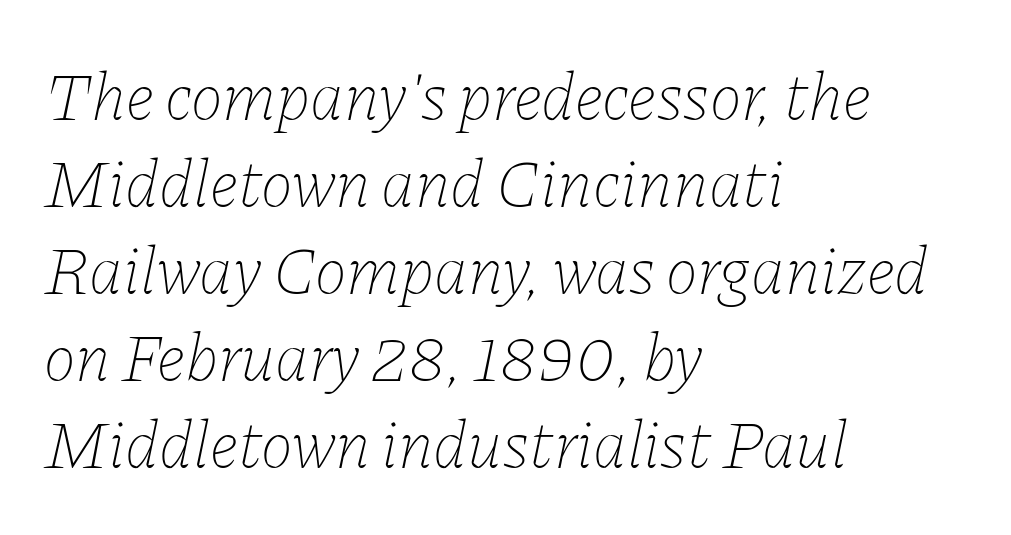
The image shows 68 px thin type, italic (leaning right); set left-aligned, normal line spacing (1.28x), normal letter spacing, not underlined; low stroke contrast and a medium x-height.
